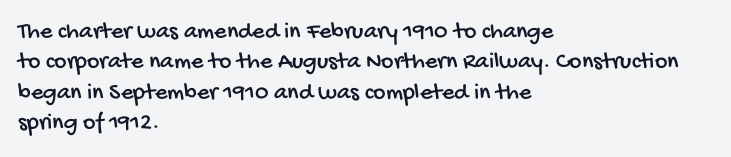
Quick note: underline off. Is the block centered? No — it sits flush against the left margin. There is no visible air inserted between adjacent glyphs. The rendering uses a moderate line-height, typical for paragraphs.
